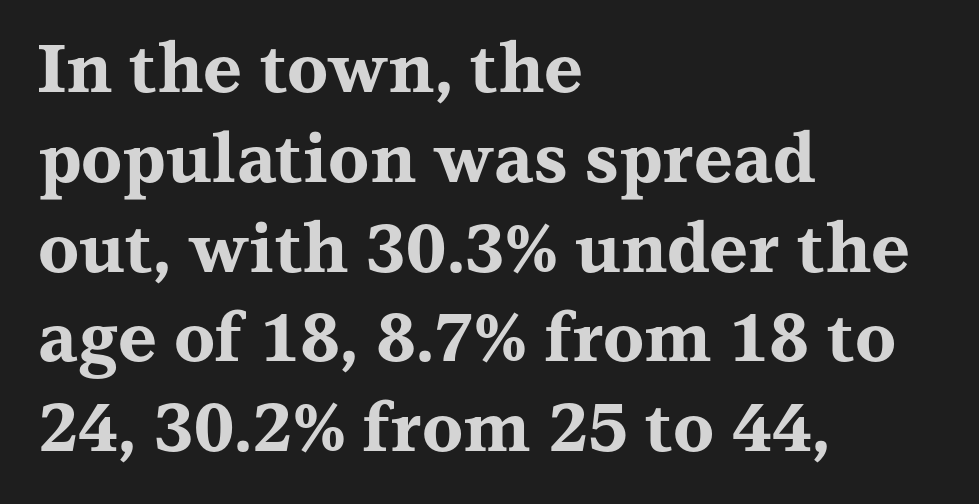
Q: Is the text bold? A: Yes.
Q: Is the text italic (slanted)? A: No, it is upright.
Q: Is the typeface a serif or a sans-serif typeface? A: Serif.
Q: Is the text underlined? A: No.
Q: How is the paragraph aligned? A: Left-aligned.
Q: Is the spacing between letters normal or unusually wide? A: Normal.
Q: Is the spacing between lines tight, normal or loose? A: Normal.
Q: Width (condensed, normal, or wide)? A: Wide.
Q: Stroke contrast? A: Medium.
Q: x-height? A: Medium.
Q: Monospaced? A: No.
